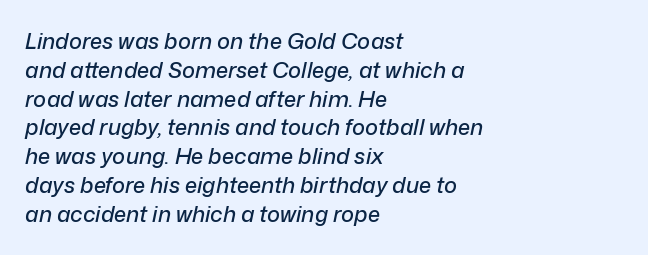
The image shows 22 px text type, italic (leaning right); set left-aligned, normal line spacing (1.31x), normal letter spacing, not underlined.
